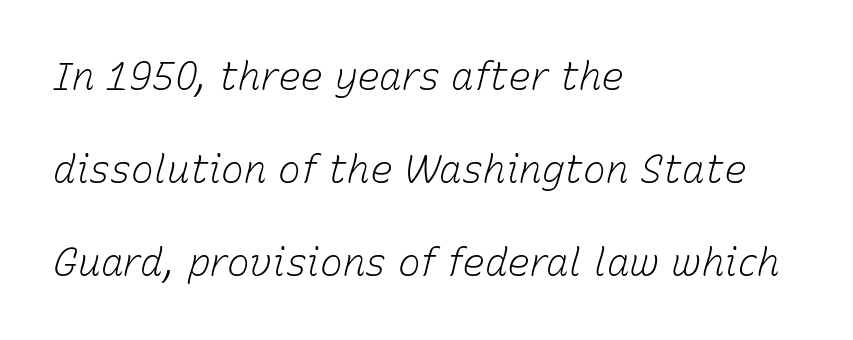
The image shows 38 px light type, italic (leaning right); set left-aligned, loose line spacing (2.45x), normal letter spacing, not underlined; low stroke contrast and a medium x-height.
